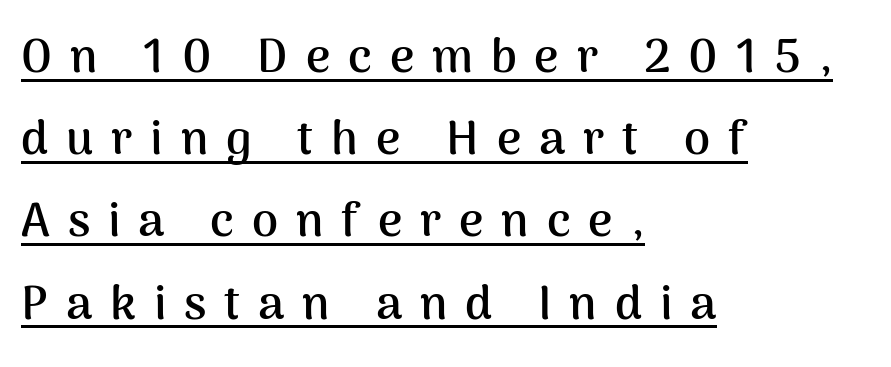
Q: Is the text bold? A: Yes.
Q: Is the text italic (slanted)? A: No, it is upright.
Q: Is the typeface a serif or a sans-serif typeface? A: Sans-serif.
Q: Is the text underlined? A: Yes.
Q: How is the paragraph aligned? A: Left-aligned.
Q: Is the spacing between letters normal or unusually wide? A: Unusually wide.
Q: Width (condensed, normal, or wide)? A: Normal.
Q: Stroke contrast? A: Medium.
Q: x-height? A: Medium.
Q: Monospaced? A: No.
